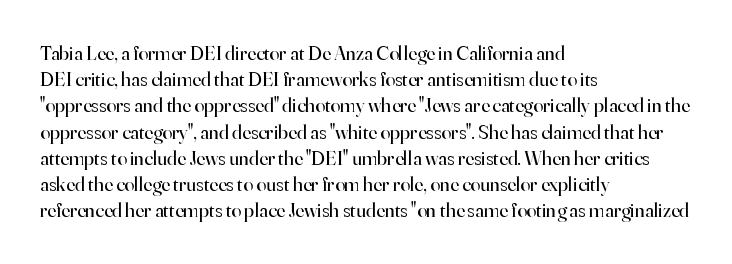
The image shows 20 px text type, upright; set left-aligned, normal line spacing (1.31x), normal letter spacing, not underlined.
